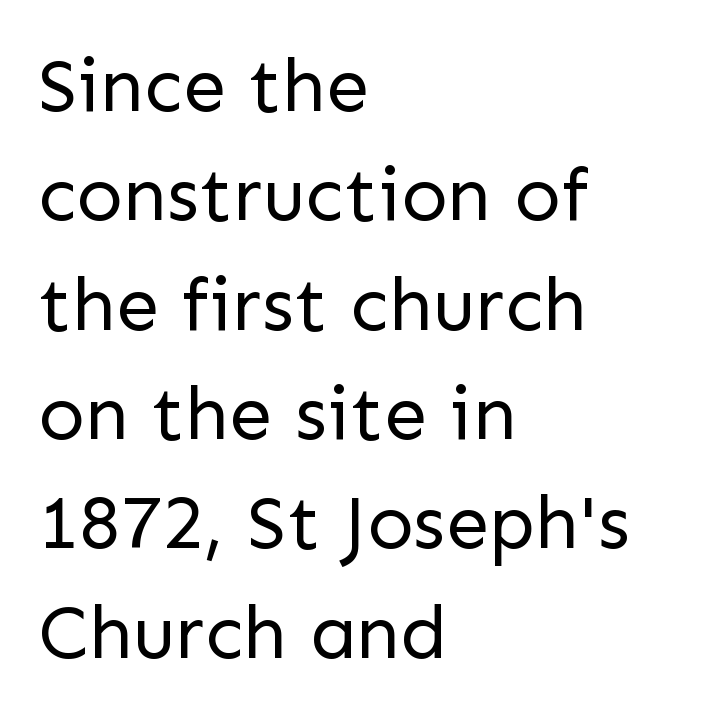
{"serif": "no", "italic": "no", "bold": "no", "weight": "regular", "width": "normal", "stroke_contrast": "low", "x_height": "medium", "monospaced": "no", "underline": "no", "align": "left", "line_spacing": "normal", "line_spacing_ratio": 1.42, "letter_spacing": "normal", "letter_spacing_em": 0.0, "glyph_px": 77}
